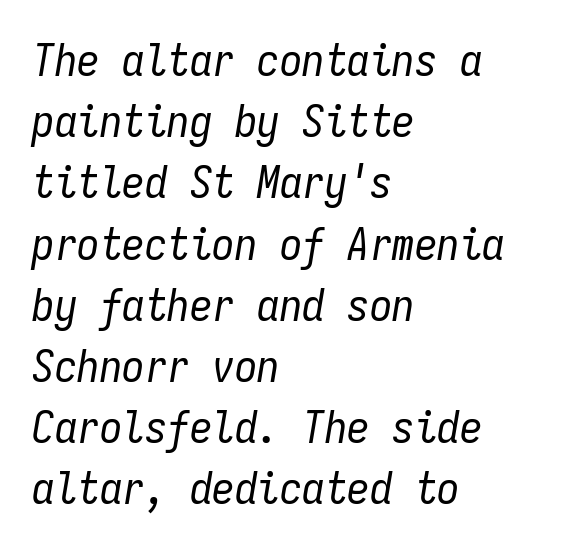
Q: Is the text bold? A: No.
Q: Is the text italic (slanted)? A: Yes, it leans right by about 9 degrees.
Q: Is the text underlined? A: No.
Q: How is the paragraph aligned? A: Left-aligned.
Q: Is the spacing between letters normal or unusually wide? A: Normal.
Q: Is the spacing between lines tight, normal or loose? A: Normal.
Q: Width (condensed, normal, or wide)? A: Condensed.
Q: Stroke contrast? A: Low.
Q: x-height? A: Medium.
Q: Monospaced? A: Yes.
